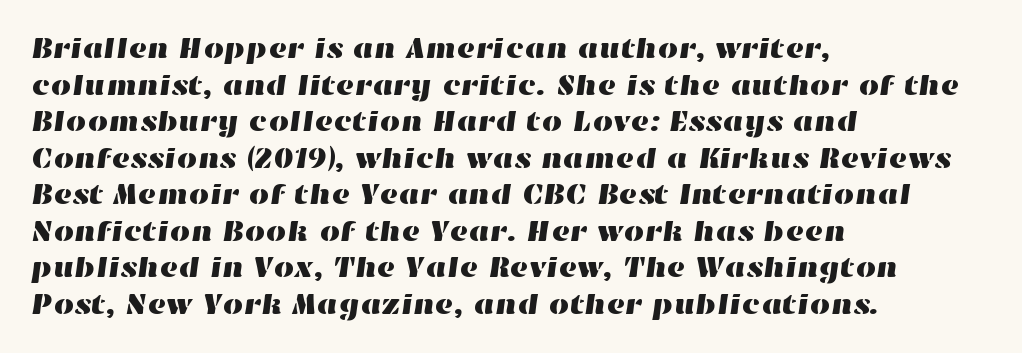
{"width": "wide", "stroke_contrast": "high", "x_height": "medium", "monospaced": "no", "underline": "no", "align": "left", "line_spacing": "normal", "line_spacing_ratio": 1.26, "letter_spacing": "normal", "letter_spacing_em": 0.0, "glyph_px": 29}
